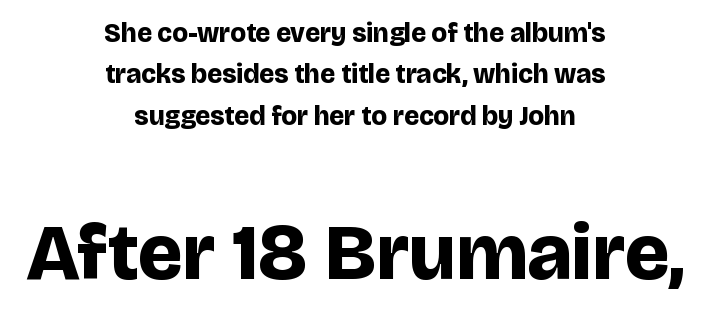
Has an underline been added? It has not. The lower block of text is set noticeably larger than the block above it. Thick stems and heavy bowls — unmistakably bold. Ascenders rise straight up at ninety degrees. This sample keeps an unexceptional amount of space between lines. Is this a fixed-width face? No — the glyphs have proportional, varying widths.
